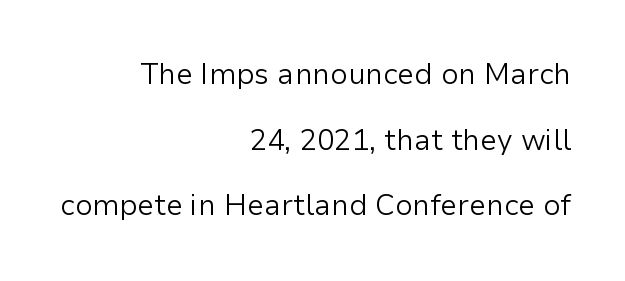
A typesetter would call this proportional, since set widths differ per character. This rendering features lettering with no underline. Each word holds together tightly as a unit, with standard inter-letter gaps. Weight: not bold — regular or lighter. It's the straight-up-and-down kind of type. Summary of vertical rhythm: relaxed, with wide interline spacing.
